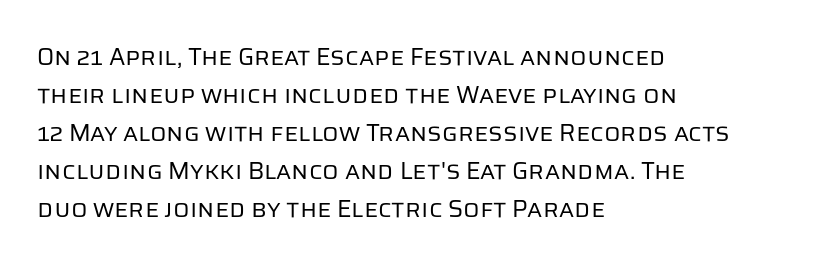
The image shows 24 px text type, upright; set left-aligned, normal line spacing (1.58x), normal letter spacing, not underlined.
